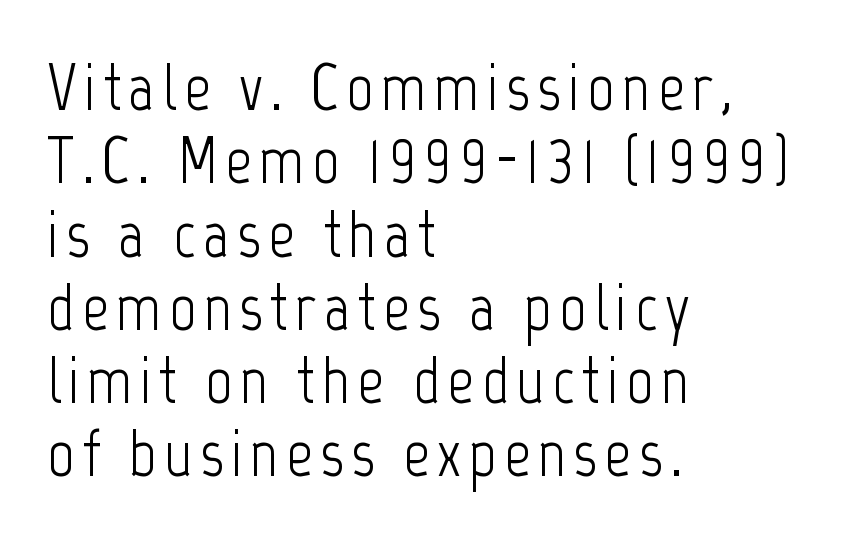
{"serif": "no", "italic": "no", "bold": "no", "weight": "light", "width": "condensed", "stroke_contrast": "low", "x_height": "medium", "monospaced": "no", "underline": "no", "align": "left", "line_spacing": "tight", "line_spacing_ratio": 1.11, "glyph_px": 66}
